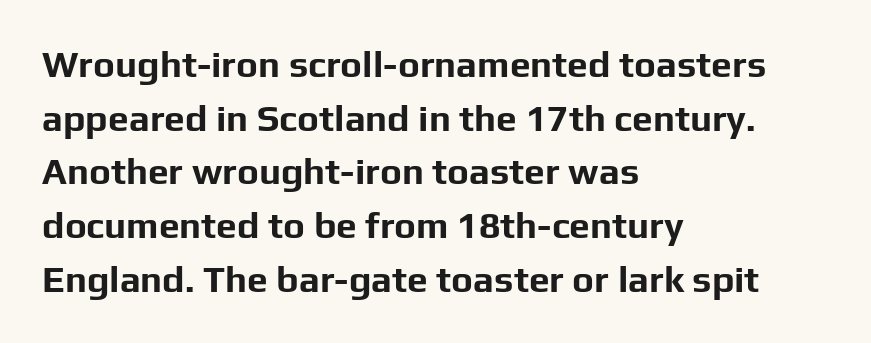
{"serif": "no", "italic": "no", "bold": "yes", "weight": "bold", "width": "normal", "stroke_contrast": "low", "x_height": "medium", "monospaced": "no", "underline": "no", "align": "left", "line_spacing": "normal", "line_spacing_ratio": 1.45, "letter_spacing": "normal", "letter_spacing_em": 0.0, "glyph_px": 37}
